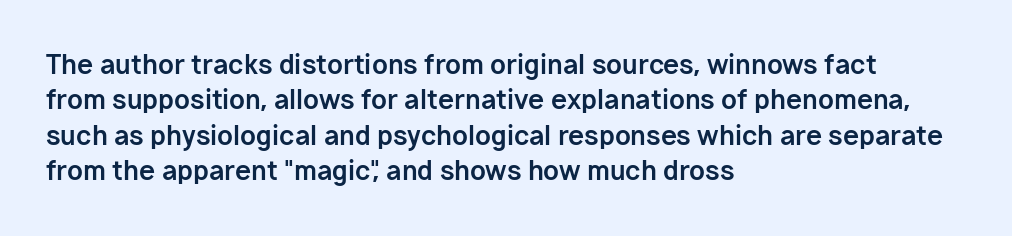
Normally led — the rows are evenly, conventionally spaced. A roman cut, with each character standing at attention. The gaps between neighbouring characters are ordinary and unremarkable. The words here are not underlined. Left-aligned paragraph, ragged on the right. The typesetting leans heavy: a genuine bold.
